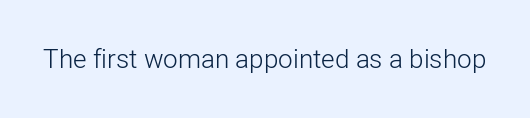
{"italic": "no", "bold": "no", "underline": "no", "letter_spacing": "normal", "letter_spacing_em": 0.0, "glyph_px": 26}
